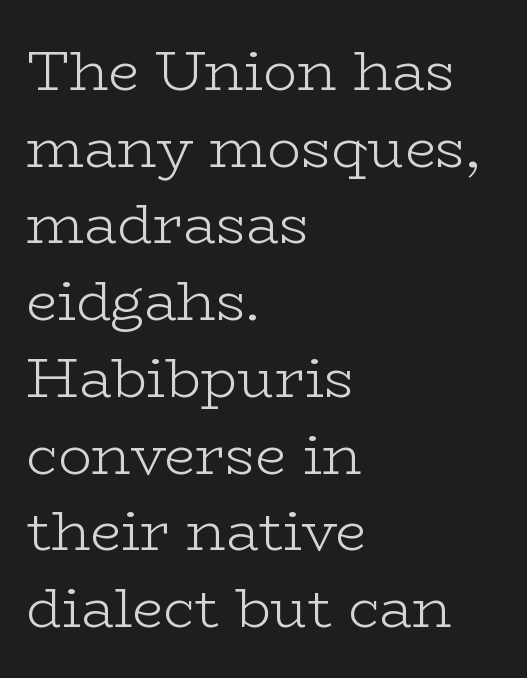
{"serif": "yes", "italic": "no", "bold": "no", "weight": "light", "width": "wide", "stroke_contrast": "low", "x_height": "medium", "monospaced": "no", "underline": "no", "align": "left", "line_spacing": "normal", "line_spacing_ratio": 1.37, "letter_spacing": "normal", "letter_spacing_em": 0.0, "glyph_px": 56}
